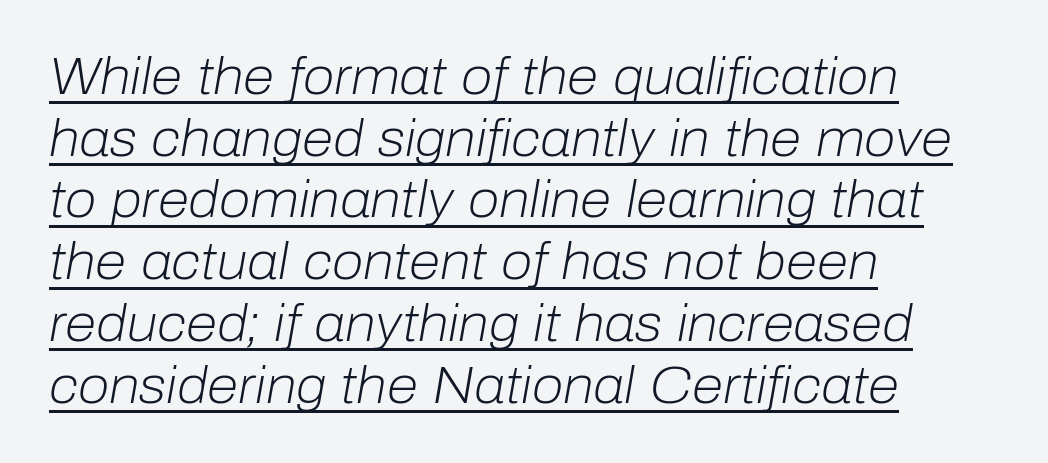
Q: Is the text bold? A: No.
Q: Is the text italic (slanted)? A: Yes, it leans right by about 10 degrees.
Q: Is the text underlined? A: Yes.
Q: How is the paragraph aligned? A: Left-aligned.
Q: Is the spacing between letters normal or unusually wide? A: Normal.
Q: Width (condensed, normal, or wide)? A: Normal.
Q: Stroke contrast? A: Low.
Q: x-height? A: Medium.
Q: Monospaced? A: No.
